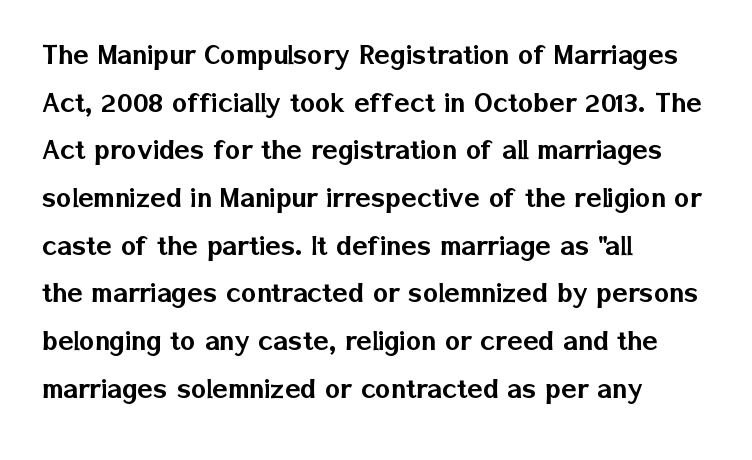
Q: Is the text italic (slanted)? A: No, it is upright.
Q: Is the typeface a serif or a sans-serif typeface? A: Sans-serif.
Q: Is the text underlined? A: No.
Q: How is the paragraph aligned? A: Left-aligned.
Q: Is the spacing between letters normal or unusually wide? A: Normal.
Q: Is the spacing between lines tight, normal or loose? A: Normal.
Q: Width (condensed, normal, or wide)? A: Normal.
Q: Stroke contrast? A: Low.
Q: x-height? A: Medium.
Q: Monospaced? A: No.
